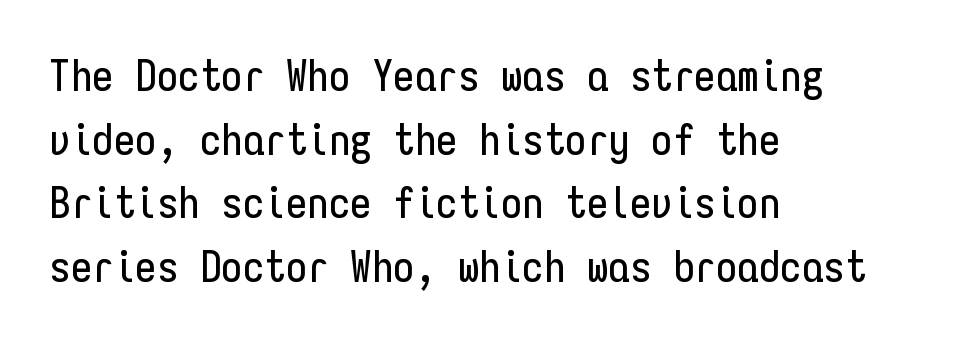
Q: Is the text italic (slanted)? A: No, it is upright.
Q: Is the typeface a serif or a sans-serif typeface? A: Sans-serif.
Q: Is the text underlined? A: No.
Q: How is the paragraph aligned? A: Left-aligned.
Q: Is the spacing between letters normal or unusually wide? A: Normal.
Q: Is the spacing between lines tight, normal or loose? A: Normal.
Q: Width (condensed, normal, or wide)? A: Condensed.
Q: Stroke contrast? A: Low.
Q: x-height? A: Medium.
Q: Monospaced? A: Yes.
